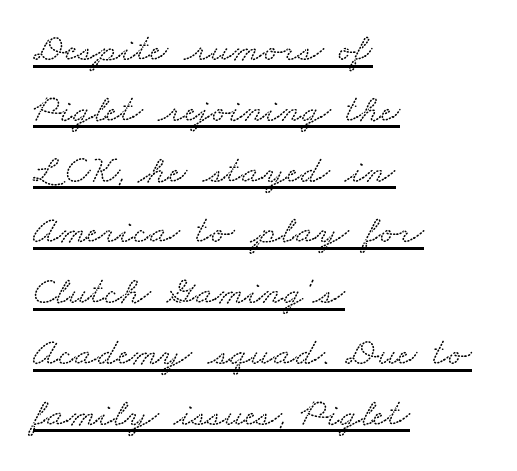
{"serif": "yes", "width": "wide", "stroke_contrast": "medium", "x_height": "small", "monospaced": "no", "underline": "yes", "align": "left", "line_spacing": "normal", "line_spacing_ratio": 1.52, "letter_spacing": "normal", "letter_spacing_em": 0.0, "glyph_px": 40}
